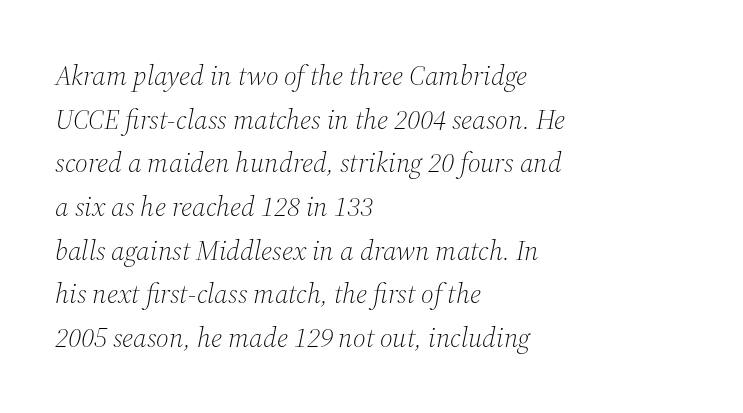
You can tell from the footed stems that serif type was used. Honestly, the letter spacing is just normal — you wouldn't notice it. Looks like regular typesetting: each glyph gets only the width it needs. One glance says typical: line gaps are just what's usual. Alignment: flush left.
